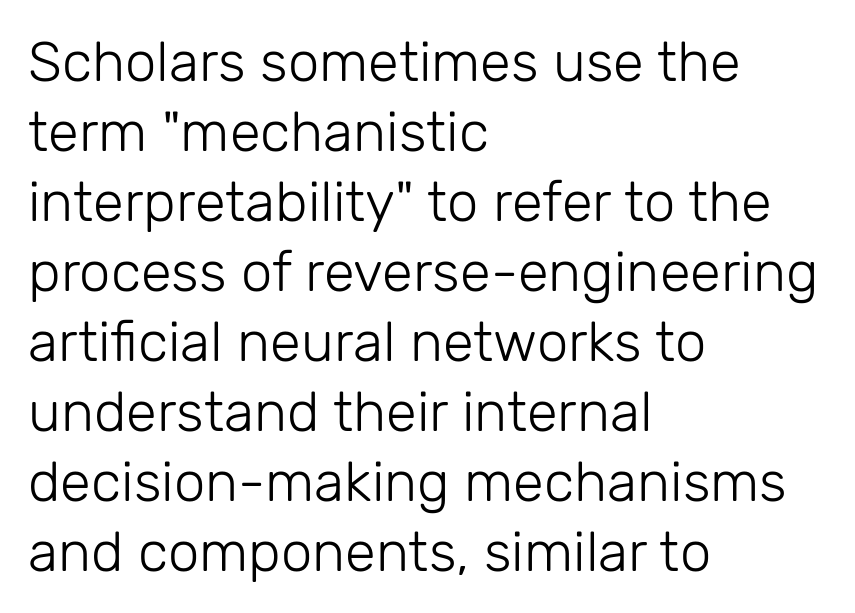
{"serif": "no", "italic": "no", "bold": "no", "weight": "light", "width": "normal", "stroke_contrast": "low", "x_height": "medium", "monospaced": "no", "underline": "no", "align": "left", "line_spacing": "normal", "line_spacing_ratio": 1.25, "letter_spacing": "normal", "letter_spacing_em": 0.0, "glyph_px": 56}
